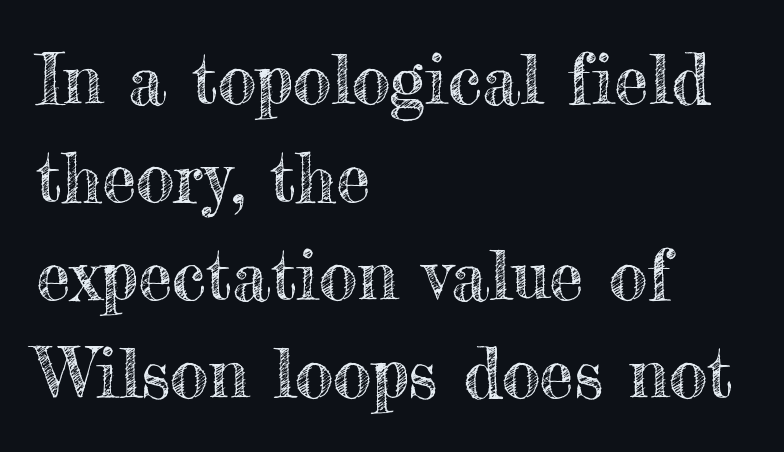
The image shows 69 px text type, upright; set left-aligned, normal line spacing (1.42x), normal letter spacing, not underlined; a small x-height.
